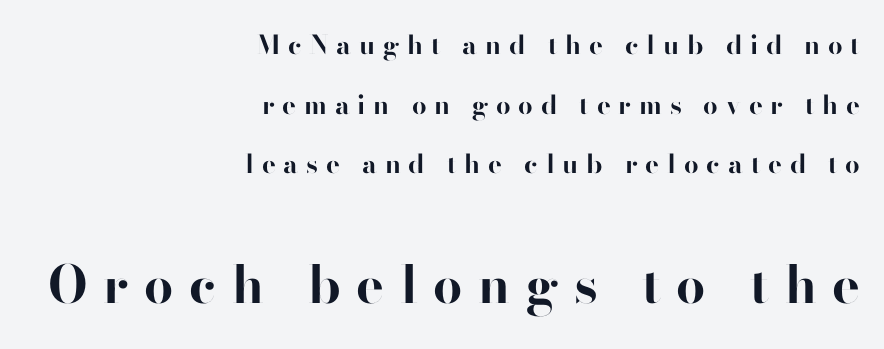
{"serif": "no", "italic": "no", "bold": "yes", "weight": "bold", "width": "normal", "stroke_contrast": "high", "x_height": "small", "monospaced": "no", "underline": "no", "align": "right", "line_spacing": "loose", "line_spacing_ratio": 2.29, "letter_spacing": "wide", "letter_spacing_em": 0.3, "larger_block": "second", "size_ratio": 2.0, "glyph_px": 52}
